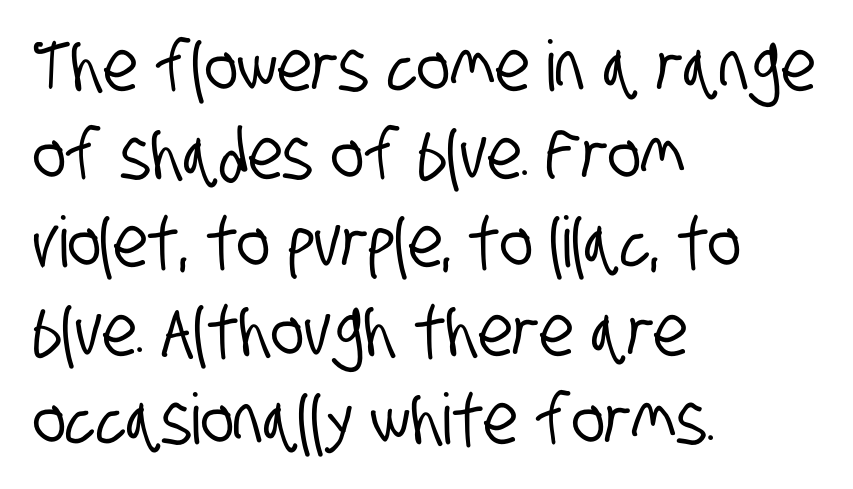
Q: Is the typeface a serif or a sans-serif typeface? A: Sans-serif.
Q: Is the text underlined? A: No.
Q: How is the paragraph aligned? A: Left-aligned.
Q: Is the spacing between letters normal or unusually wide? A: Normal.
Q: Is the spacing between lines tight, normal or loose? A: Normal.
Q: Width (condensed, normal, or wide)? A: Condensed.
Q: Stroke contrast? A: Low.
Q: x-height? A: Large.
Q: Monospaced? A: No.
